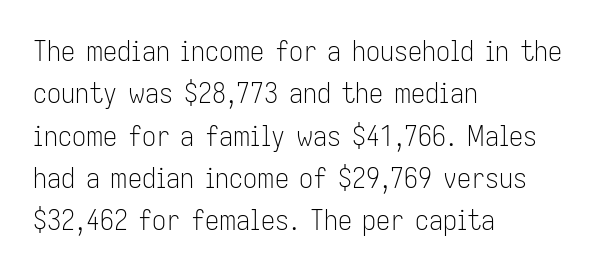
Q: Is the text bold? A: No.
Q: Is the text italic (slanted)? A: No, it is upright.
Q: Is the typeface a serif or a sans-serif typeface? A: Sans-serif.
Q: Is the text underlined? A: No.
Q: How is the paragraph aligned? A: Left-aligned.
Q: Is the spacing between letters normal or unusually wide? A: Normal.
Q: Is the spacing between lines tight, normal or loose? A: Normal.
Q: Width (condensed, normal, or wide)? A: Condensed.
Q: Stroke contrast? A: Low.
Q: x-height? A: Medium.
Q: Monospaced? A: No.
